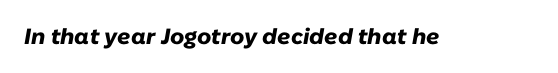
Q: Is the text bold? A: Yes.
Q: Is the text italic (slanted)? A: Yes, it leans right by about 10 degrees.
Q: Is the text underlined? A: No.
Q: Is the spacing between letters normal or unusually wide? A: Normal.
